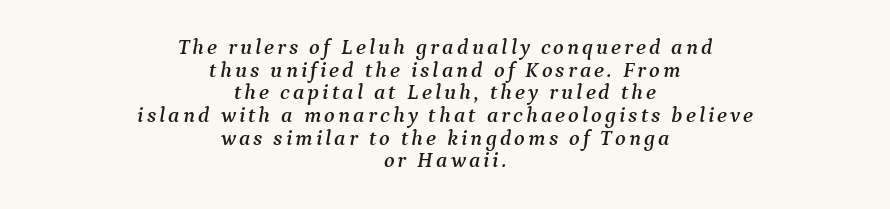
Characters are canted at an angle relative to the baseline's perpendicular. No word sits above an underline. This block would grow much taller if given ordinary leading; it's compressed now. Does the copy run flush right? No — it is centered line by line.
